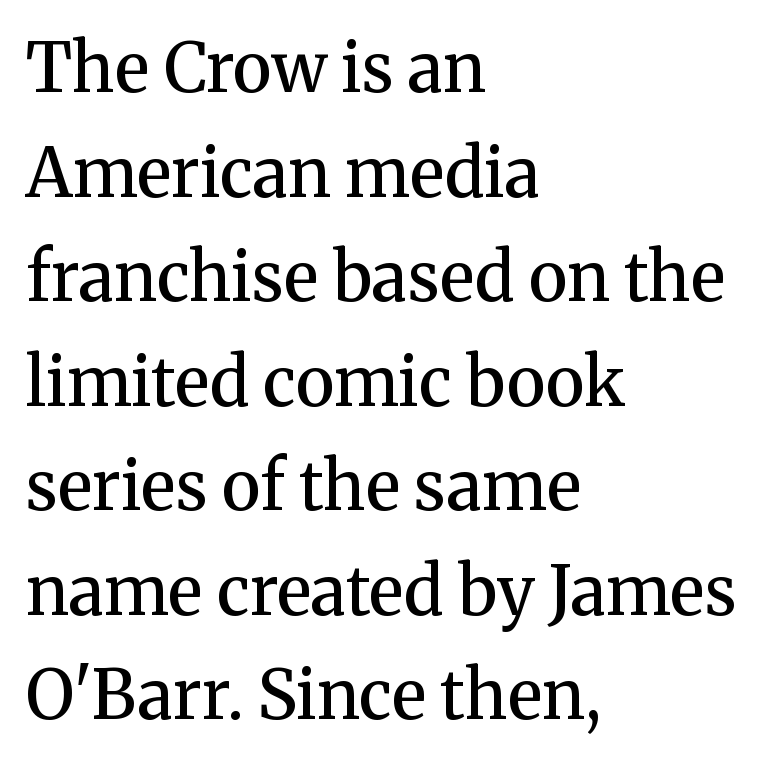
Reading down the block, your eye returns to a fixed left position each line. Each letter keeps its own natural width here, so spacing adapts to shape. Is the letter spacing exaggerated? No — it looks like the ordinary default. Is this a sans? No — the strokes have serifs. The glyphs are unaccompanied by any horizontal stroke below them.
